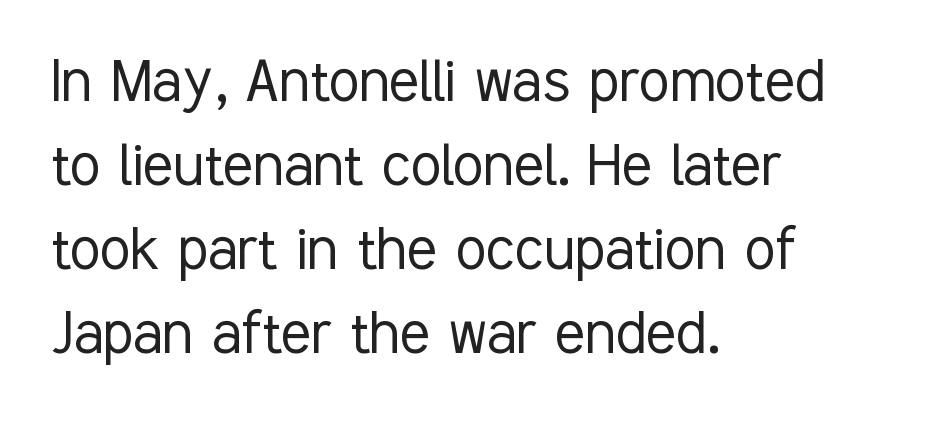
Q: Is the text bold? A: No.
Q: Is the text italic (slanted)? A: No, it is upright.
Q: Is the typeface a serif or a sans-serif typeface? A: Sans-serif.
Q: Is the text underlined? A: No.
Q: How is the paragraph aligned? A: Left-aligned.
Q: Is the spacing between letters normal or unusually wide? A: Normal.
Q: Width (condensed, normal, or wide)? A: Condensed.
Q: Stroke contrast? A: Low.
Q: x-height? A: Medium.
Q: Monospaced? A: No.
